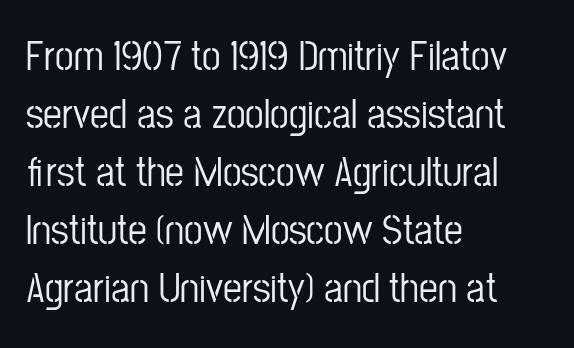
The image shows 42 px condensed sans-serif type, upright; set left-aligned, normal line spacing (1.38x), normal letter spacing, not underlined; low stroke contrast and a medium x-height.
